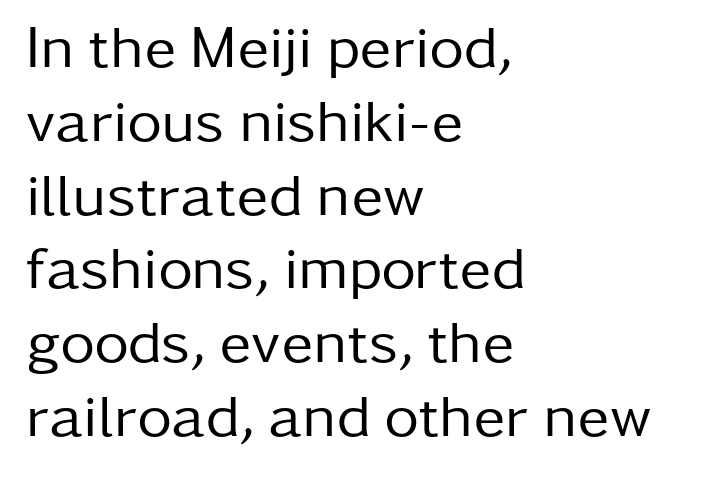
{"serif": "no", "italic": "no", "bold": "no", "weight": "regular", "width": "normal", "stroke_contrast": "low", "x_height": "medium", "monospaced": "no", "underline": "no", "align": "left", "line_spacing_ratio": 1.23, "letter_spacing": "normal", "letter_spacing_em": 0.0, "glyph_px": 60}
